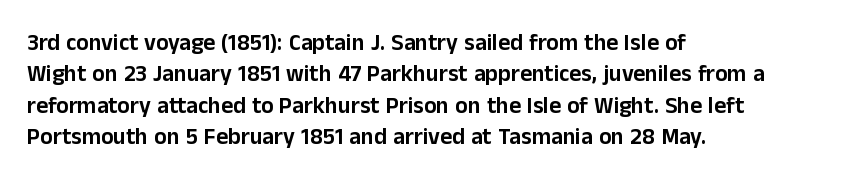
Q: Is the text italic (slanted)? A: No, it is upright.
Q: Is the text underlined? A: No.
Q: How is the paragraph aligned? A: Left-aligned.
Q: Is the spacing between letters normal or unusually wide? A: Normal.
Q: Is the spacing between lines tight, normal or loose? A: Normal.
